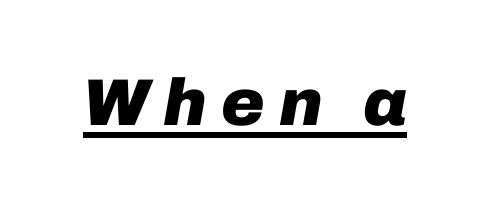
Underlining? Definitely there. Substantial extra tracking has been applied to these lines. This sample has the flowing, uneven cadence of proportional lettering. Students, this is bold: see how much ink each stroke carries. Does the lettering tilt? It does — this is italic.
